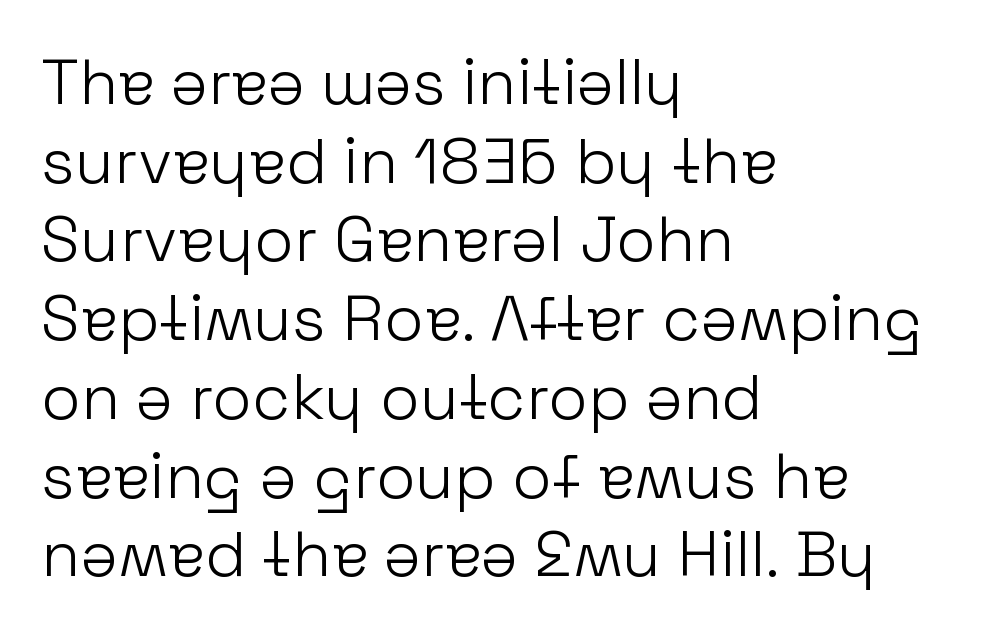
{"serif": "no", "italic": "no", "bold": "no", "weight": "light", "width": "normal", "stroke_contrast": "low", "x_height": "medium", "monospaced": "no", "underline": "no", "align": "left", "line_spacing_ratio": 1.23, "letter_spacing": "normal", "letter_spacing_em": 0.0, "glyph_px": 64}
